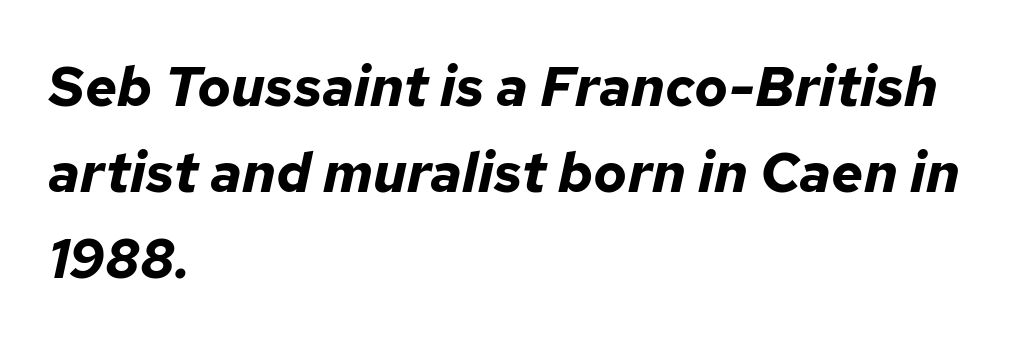
The image shows 56 px bold type, italic (leaning right); set left-aligned, normal line spacing (1.54x), normal letter spacing, not underlined; low stroke contrast and a medium x-height.
